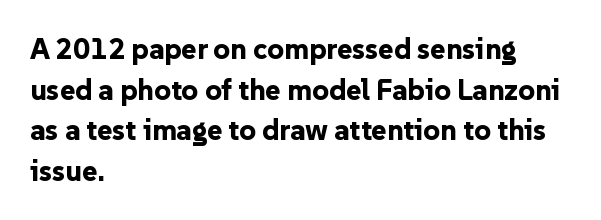
Just letters on the line, the space beneath them empty. Baseline-to-baseline distance is the conventional proportion of letter height. Typesetter's note: full bold, strokes at maximum text heaviness. Layout note: lines flush left. These lines are rendered in a variable-pitch font.
